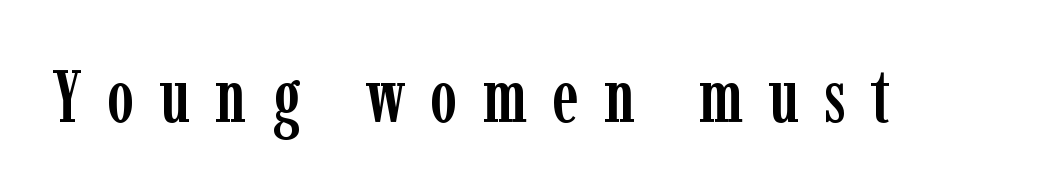
The image shows 73 px condensed serif type, upright; set unusually wide letter spacing (+0.35 em), not underlined; low stroke contrast and a medium x-height.
